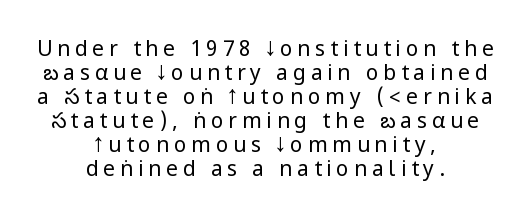
Q: Is the text bold? A: No.
Q: Is the text italic (slanted)? A: No, it is upright.
Q: Is the text underlined? A: No.
Q: How is the paragraph aligned? A: Centered.
Q: Is the spacing between letters normal or unusually wide? A: Unusually wide.
Q: Is the spacing between lines tight, normal or loose? A: Tight.
